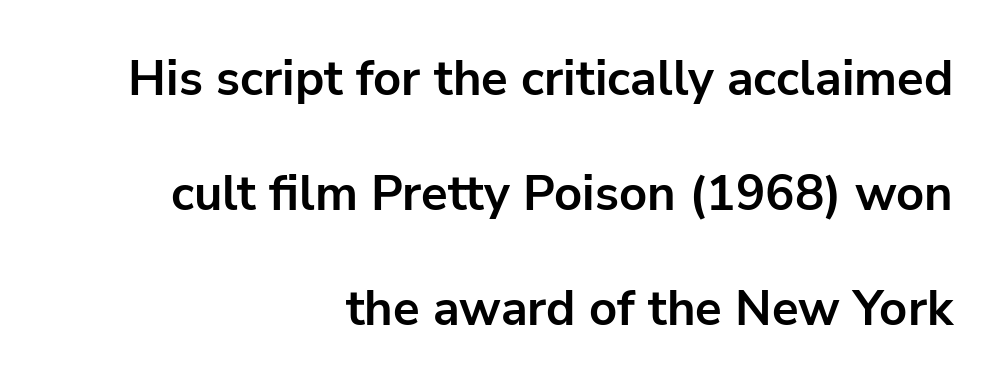
{"serif": "no", "italic": "no", "bold": "yes", "weight": "bold", "width": "normal", "stroke_contrast": "low", "x_height": "medium", "monospaced": "no", "underline": "no", "align": "right", "line_spacing": "loose", "line_spacing_ratio": 2.35, "letter_spacing": "normal", "letter_spacing_em": 0.0, "glyph_px": 49}
